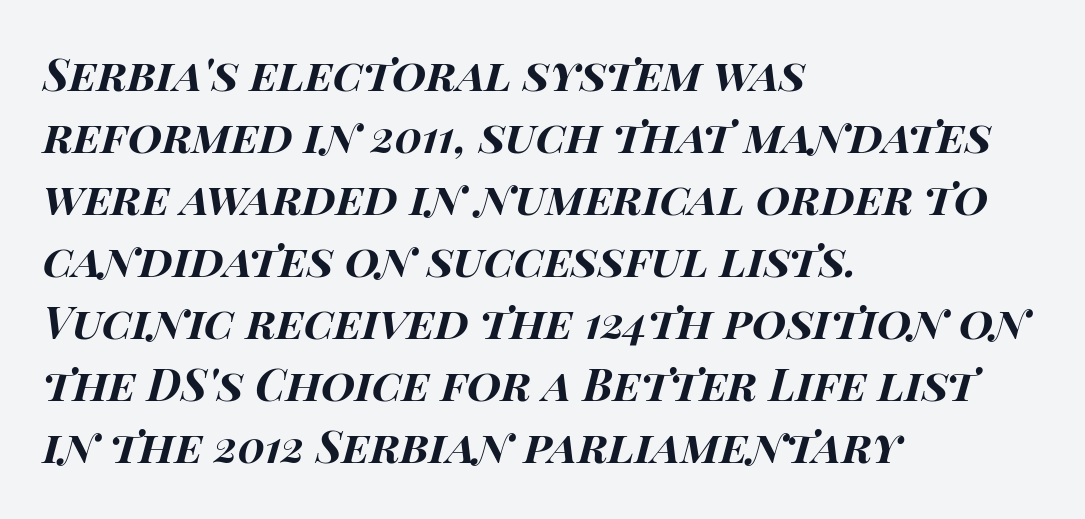
Q: Is the text bold? A: Yes.
Q: Is the text italic (slanted)? A: Yes, it leans right by about 15 degrees.
Q: Is the text underlined? A: No.
Q: How is the paragraph aligned? A: Left-aligned.
Q: Is the spacing between letters normal or unusually wide? A: Normal.
Q: Is the spacing between lines tight, normal or loose? A: Normal.
Q: Width (condensed, normal, or wide)? A: Wide.
Q: Stroke contrast? A: High.
Q: x-height? A: Large.
Q: Monospaced? A: No.
